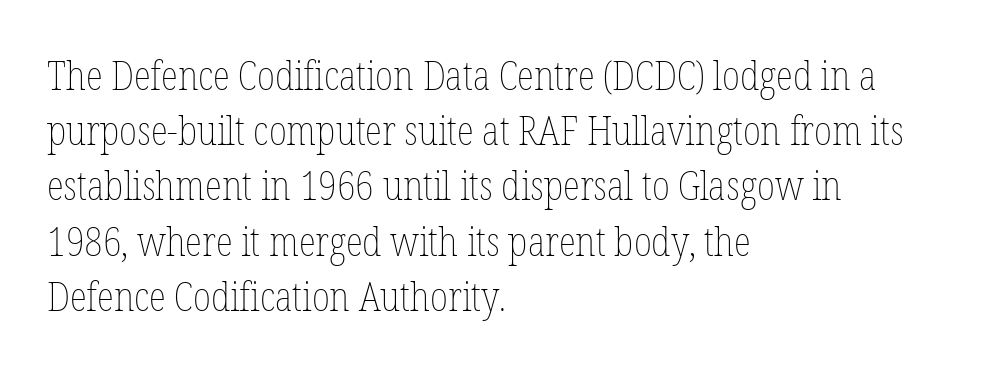
The image shows 40 px thin, condensed type, upright; set left-aligned, normal line spacing (1.38x), normal letter spacing, not underlined; low stroke contrast and a medium x-height.
